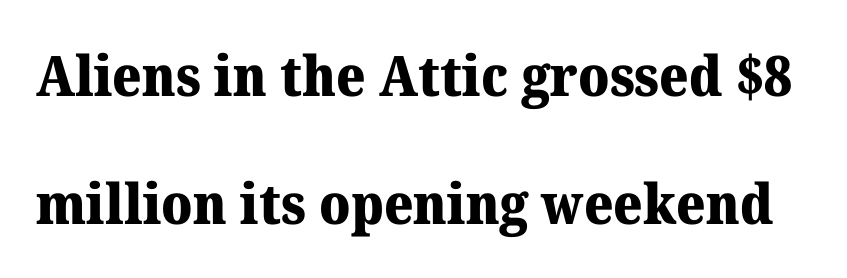
{"serif": "yes", "italic": "no", "bold": "yes", "weight": "heavy", "width": "normal", "stroke_contrast": "medium", "x_height": "medium", "monospaced": "no", "underline": "no", "line_spacing": "loose", "line_spacing_ratio": 2.29, "letter_spacing": "normal", "letter_spacing_em": 0.0, "glyph_px": 56}
